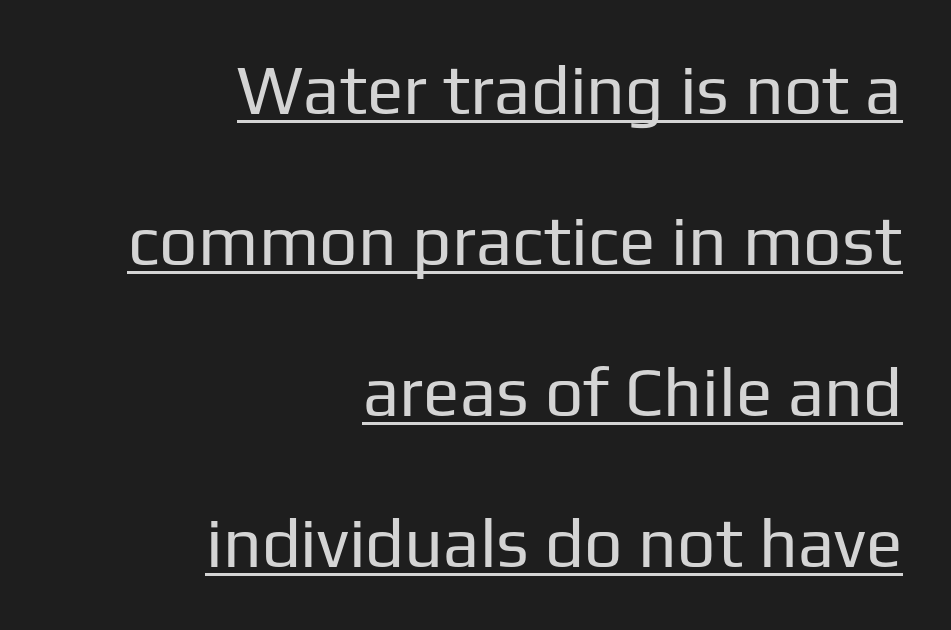
Q: Is the text bold? A: No.
Q: Is the text italic (slanted)? A: No, it is upright.
Q: Is the typeface a serif or a sans-serif typeface? A: Sans-serif.
Q: Is the text underlined? A: Yes.
Q: How is the paragraph aligned? A: Right-aligned.
Q: Is the spacing between letters normal or unusually wide? A: Normal.
Q: Is the spacing between lines tight, normal or loose? A: Loose.
Q: Width (condensed, normal, or wide)? A: Normal.
Q: Stroke contrast? A: Low.
Q: x-height? A: Medium.
Q: Monospaced? A: No.
